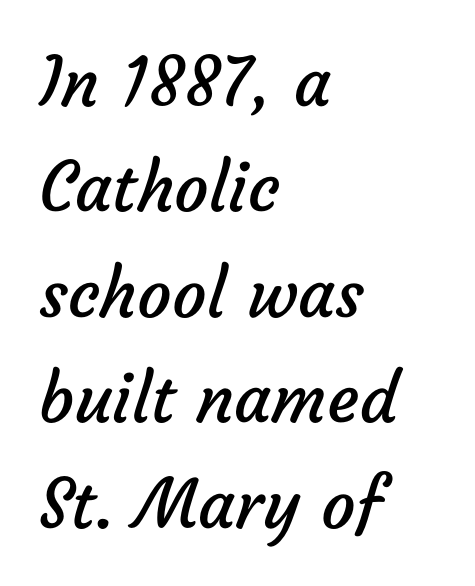
{"serif": "no", "bold": "no", "weight": "regular", "width": "normal", "stroke_contrast": "low", "x_height": "medium", "monospaced": "no", "underline": "no", "align": "left", "line_spacing": "normal", "line_spacing_ratio": 1.55, "letter_spacing": "normal", "letter_spacing_em": 0.0, "glyph_px": 68}
